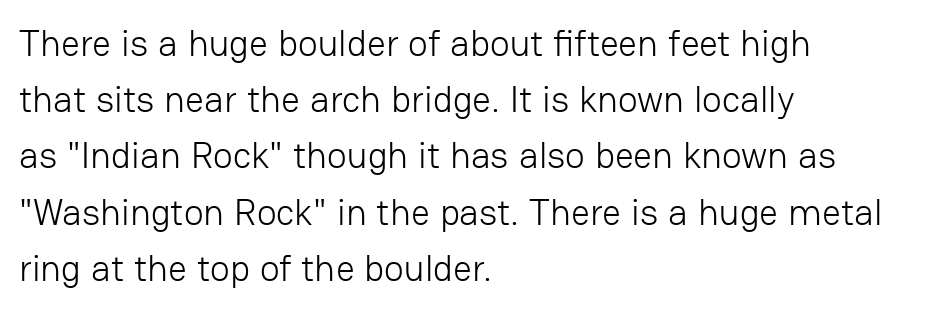
The image shows 37 px light sans-serif type, upright; set left-aligned, normal line spacing (1.52x), normal letter spacing, not underlined; low stroke contrast and a medium x-height.
